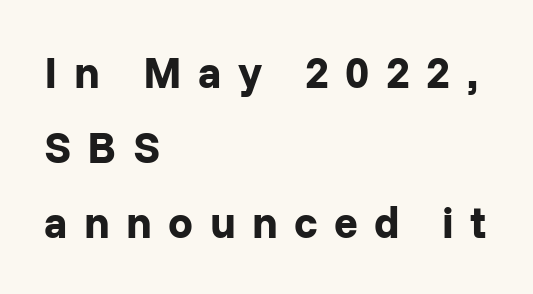
{"serif": "no", "italic": "no", "bold": "yes", "weight": "bold", "width": "normal", "stroke_contrast": "low", "x_height": "medium", "monospaced": "no", "underline": "no", "align": "left", "line_spacing_ratio": 1.71, "letter_spacing": "wide", "letter_spacing_em": 0.37, "glyph_px": 44}
